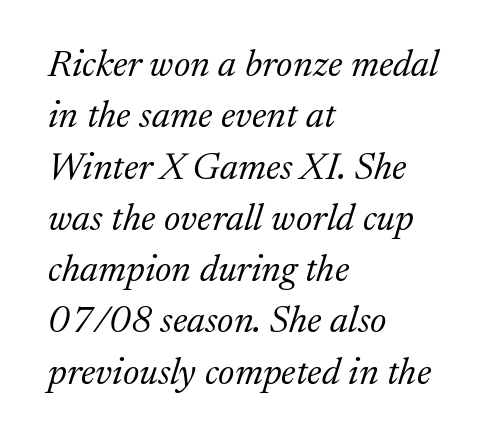
{"serif": "yes", "italic": "yes", "lean": "right", "slant_degrees": 17, "bold": "no", "weight": "light", "width": "normal", "stroke_contrast": "medium", "x_height": "medium", "monospaced": "no", "underline": "no", "align": "left", "line_spacing": "normal", "line_spacing_ratio": 1.35, "letter_spacing": "normal", "letter_spacing_em": 0.0, "glyph_px": 38}
